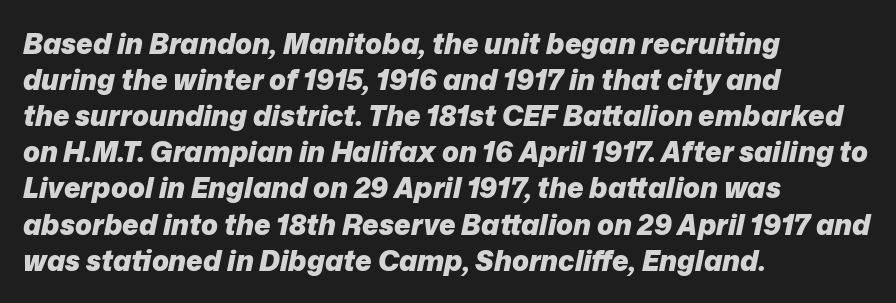
Q: Is the text bold? A: Yes.
Q: Is the text italic (slanted)? A: Yes, it leans right by about 12 degrees.
Q: Is the text underlined? A: No.
Q: How is the paragraph aligned? A: Left-aligned.
Q: Is the spacing between letters normal or unusually wide? A: Normal.
Q: Is the spacing between lines tight, normal or loose? A: Normal.
Q: Width (condensed, normal, or wide)? A: Normal.
Q: Stroke contrast? A: Low.
Q: x-height? A: Medium.
Q: Monospaced? A: No.
